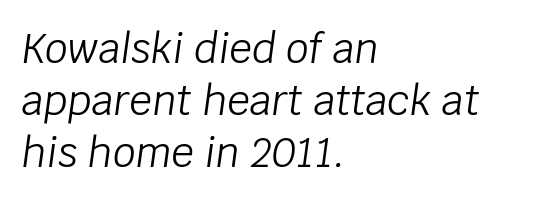
Q: Is the text bold? A: No.
Q: Is the text italic (slanted)? A: Yes, it leans right by about 8 degrees.
Q: Is the text underlined? A: No.
Q: How is the paragraph aligned? A: Left-aligned.
Q: Is the spacing between letters normal or unusually wide? A: Normal.
Q: Is the spacing between lines tight, normal or loose? A: Normal.
Q: Width (condensed, normal, or wide)? A: Normal.
Q: Stroke contrast? A: Low.
Q: x-height? A: Large.
Q: Monospaced? A: No.
